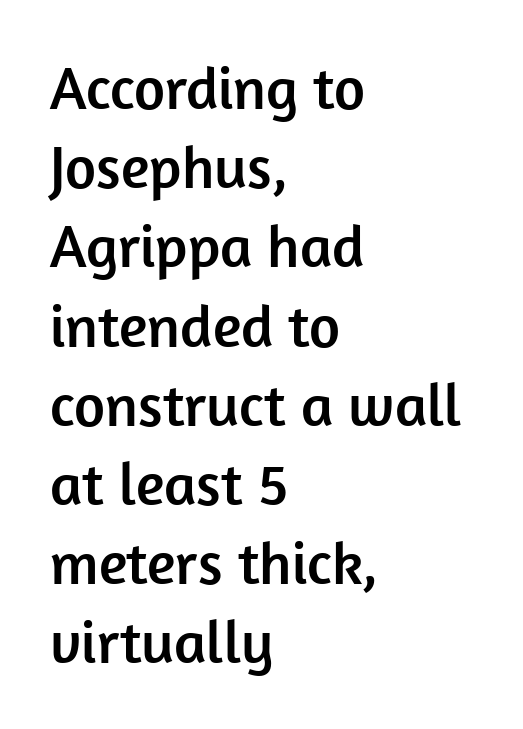
Q: Is the text italic (slanted)? A: No, it is upright.
Q: Is the typeface a serif or a sans-serif typeface? A: Sans-serif.
Q: Is the text underlined? A: No.
Q: How is the paragraph aligned? A: Left-aligned.
Q: Is the spacing between letters normal or unusually wide? A: Normal.
Q: Is the spacing between lines tight, normal or loose? A: Normal.
Q: Width (condensed, normal, or wide)? A: Normal.
Q: Stroke contrast? A: Low.
Q: x-height? A: Medium.
Q: Monospaced? A: No.
